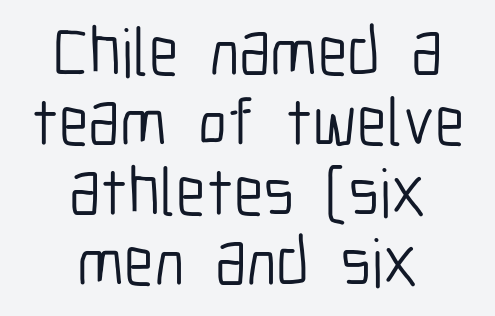
{"serif": "no", "italic": "no", "bold": "no", "weight": "light", "width": "condensed", "stroke_contrast": "low", "x_height": "medium", "monospaced": "no", "underline": "no", "align": "center", "line_spacing": "tight", "line_spacing_ratio": 1.03, "letter_spacing": "normal", "letter_spacing_em": 0.0, "glyph_px": 68}
